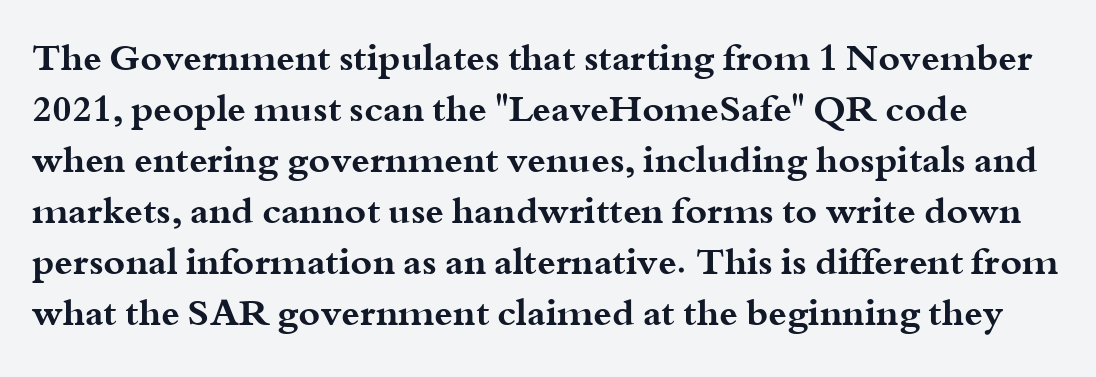
{"serif": "yes", "italic": "no", "bold": "yes", "weight": "bold", "width": "wide", "stroke_contrast": "medium", "x_height": "small", "monospaced": "no", "underline": "no", "line_spacing": "normal", "line_spacing_ratio": 1.38, "letter_spacing": "normal", "letter_spacing_em": 0.0, "glyph_px": 37}
